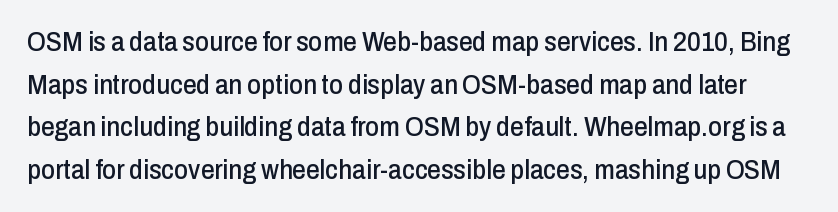
Q: Is the text italic (slanted)? A: No, it is upright.
Q: Is the text underlined? A: No.
Q: Is the spacing between letters normal or unusually wide? A: Normal.
Q: Is the spacing between lines tight, normal or loose? A: Normal.
